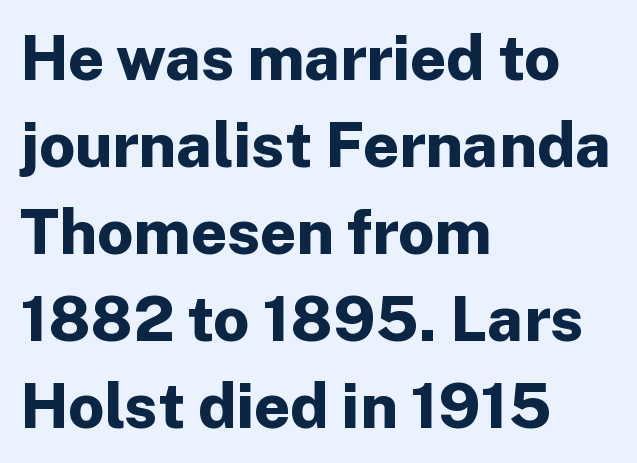
{"serif": "no", "italic": "no", "bold": "yes", "weight": "bold", "width": "normal", "stroke_contrast": "low", "x_height": "medium", "monospaced": "no", "underline": "no", "align": "left", "line_spacing": "normal", "line_spacing_ratio": 1.38, "letter_spacing": "normal", "letter_spacing_em": 0.0, "glyph_px": 63}
